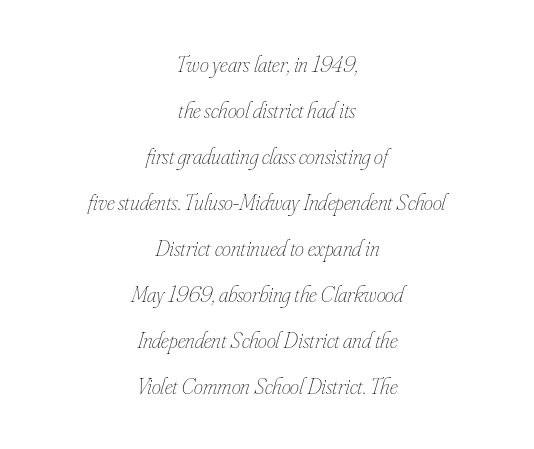
Q: Is the text bold? A: No.
Q: Is the text italic (slanted)? A: Yes, it leans right by about 16 degrees.
Q: Is the text underlined? A: No.
Q: How is the paragraph aligned? A: Centered.
Q: Is the spacing between letters normal or unusually wide? A: Normal.
Q: Is the spacing between lines tight, normal or loose? A: Loose.
